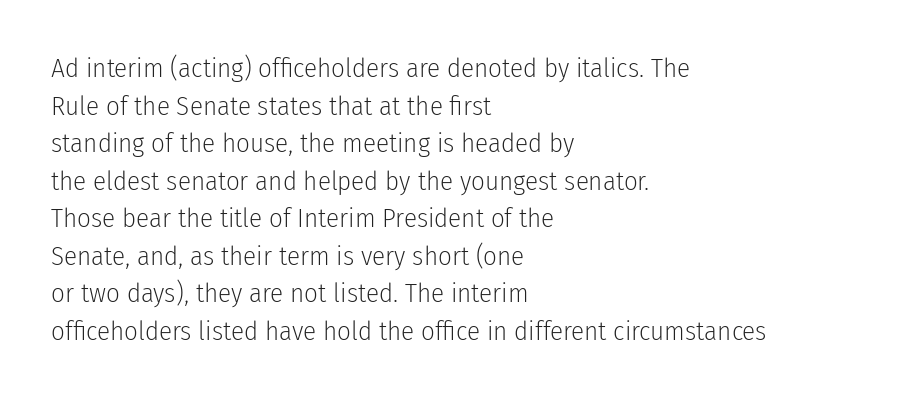
The image shows 27 px text type, upright; set left-aligned, normal line spacing (1.39x), normal letter spacing, not underlined.
